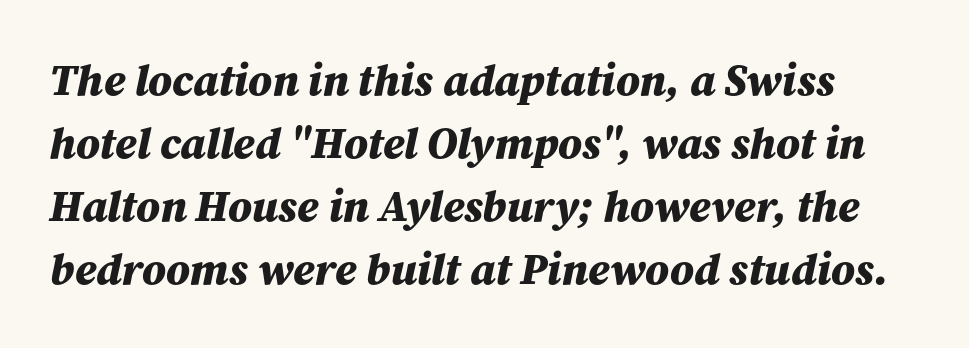
Q: Is the text bold? A: Yes.
Q: Is the text italic (slanted)? A: Yes, it leans right by about 12 degrees.
Q: Is the text underlined? A: No.
Q: Is the spacing between letters normal or unusually wide? A: Normal.
Q: Is the spacing between lines tight, normal or loose? A: Normal.
Q: Width (condensed, normal, or wide)? A: Normal.
Q: Stroke contrast? A: Medium.
Q: x-height? A: Medium.
Q: Monospaced? A: No.
